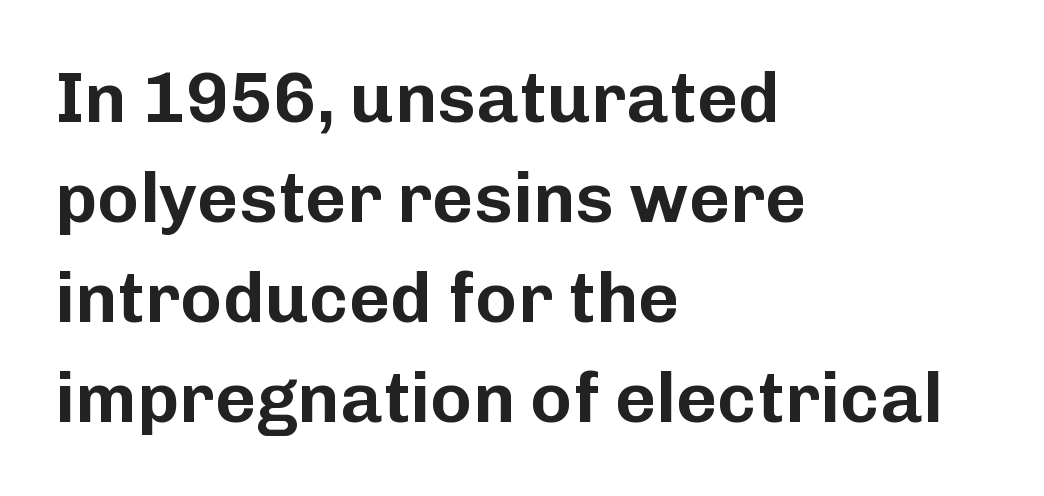
{"serif": "no", "italic": "no", "width": "normal", "stroke_contrast": "low", "x_height": "medium", "monospaced": "no", "underline": "no", "align": "left", "line_spacing": "normal", "line_spacing_ratio": 1.41, "letter_spacing": "normal", "letter_spacing_em": 0.0, "glyph_px": 71}
